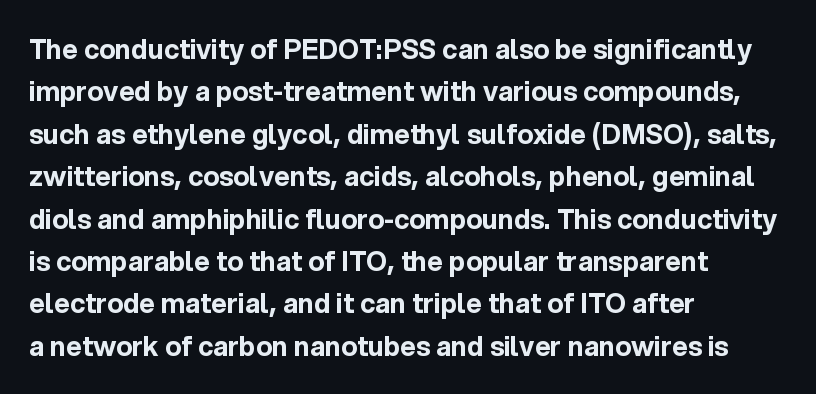
Q: Is the text bold? A: Yes.
Q: Is the text italic (slanted)? A: No, it is upright.
Q: Is the text underlined? A: No.
Q: How is the paragraph aligned? A: Left-aligned.
Q: Is the spacing between letters normal or unusually wide? A: Normal.
Q: Is the spacing between lines tight, normal or loose? A: Normal.
